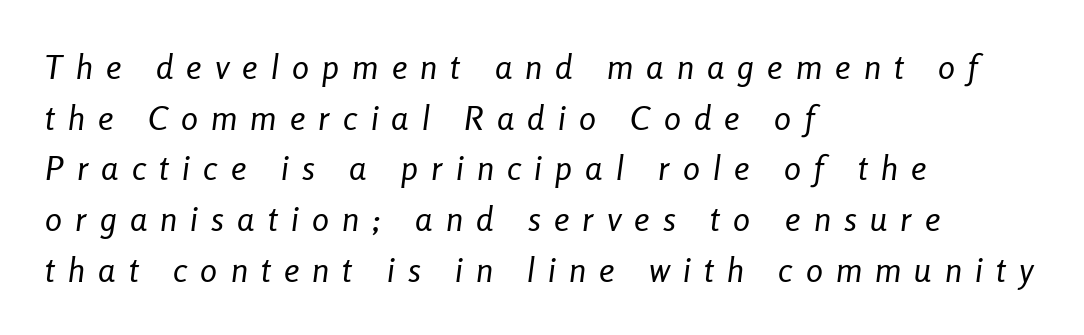
{"italic": "yes", "lean": "right", "slant_degrees": 8, "bold": "no", "weight": "regular", "width": "condensed", "stroke_contrast": "low", "x_height": "medium", "monospaced": "no", "underline": "no", "align": "left", "line_spacing": "normal", "line_spacing_ratio": 1.49, "letter_spacing": "wide", "letter_spacing_em": 0.39, "glyph_px": 34}
